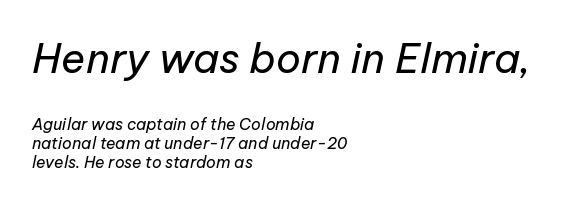
The image shows 41 px regular-weight type, italic (leaning right); set left-aligned, line spacing 1.2x, normal letter spacing, not underlined; the first (top) block is 2.56x larger; low stroke contrast and a medium x-height.
